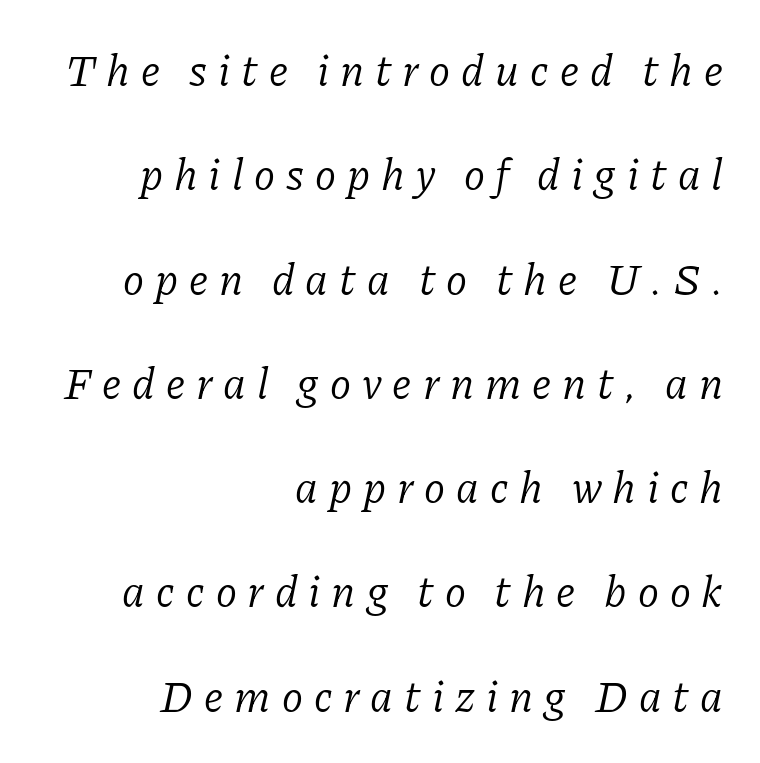
Is this a fixed-width face? No — the glyphs have proportional, varying widths. A student would call this right alignment; a typographer would say flush right, rag left. Letter spacing: wide. Type without underlining.
